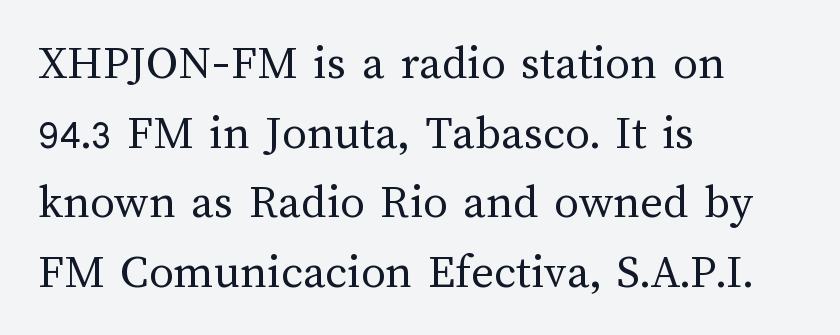
Tracking value appears to be zero — textbook default spacing. Caption: face not bold, strokes unweighted. Think of a printed novel: that variable character pitch is what you see here. You can tell it's not italic because the verticals are truly vertical. The rag falls on the right side of this text block. Underline: absent.
